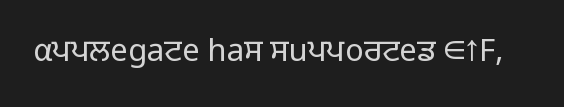
Q: Is the text bold? A: No.
Q: Is the text italic (slanted)? A: No, it is upright.
Q: Is the typeface a serif or a sans-serif typeface? A: Sans-serif.
Q: Is the text underlined? A: No.
Q: Is the spacing between letters normal or unusually wide? A: Normal.
Q: Width (condensed, normal, or wide)? A: Normal.
Q: Stroke contrast? A: Low.
Q: x-height? A: Medium.
Q: Monospaced? A: No.
